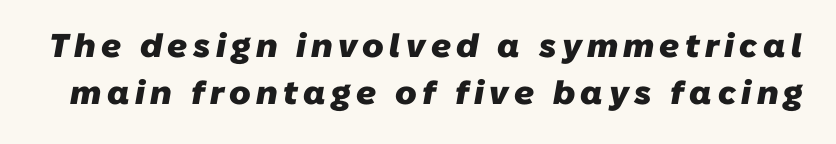
The image shows 33 px heavy sans-serif type; set normal line spacing (1.41x), not underlined; low stroke contrast and a medium x-height.
